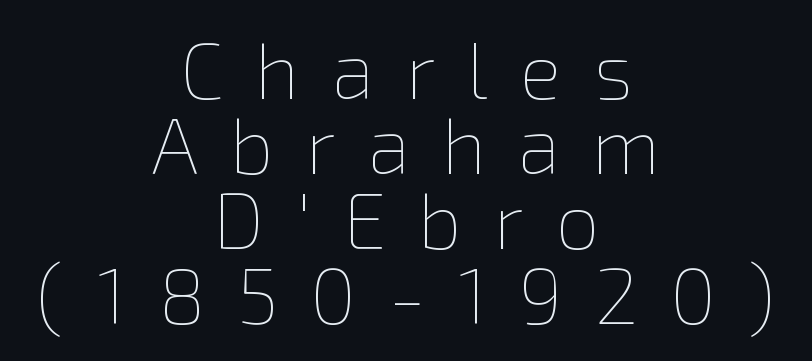
{"italic": "no", "bold": "no", "weight": "thin", "width": "normal", "stroke_contrast": "low", "x_height": "medium", "monospaced": "no", "underline": "no", "align": "center", "line_spacing": "tight", "line_spacing_ratio": 0.96, "letter_spacing": "wide", "letter_spacing_em": 0.41, "glyph_px": 78}
